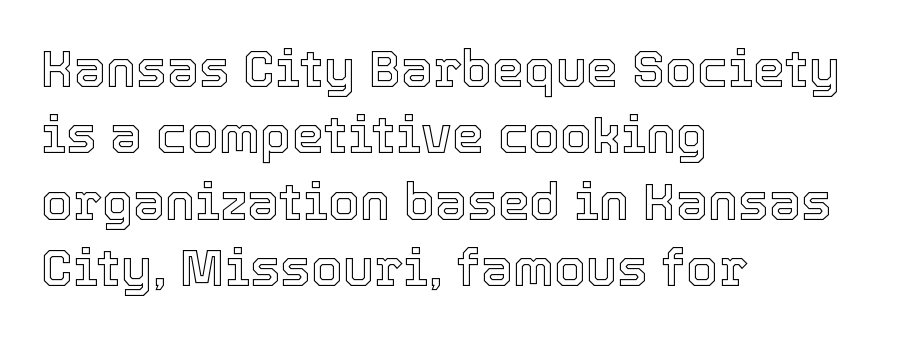
Q: Is the text italic (slanted)? A: No, it is upright.
Q: Is the text underlined? A: No.
Q: How is the paragraph aligned? A: Left-aligned.
Q: Is the spacing between letters normal or unusually wide? A: Normal.
Q: Is the spacing between lines tight, normal or loose? A: Normal.
Q: Width (condensed, normal, or wide)? A: Normal.
Q: x-height? A: Medium.
Q: Monospaced? A: No.
